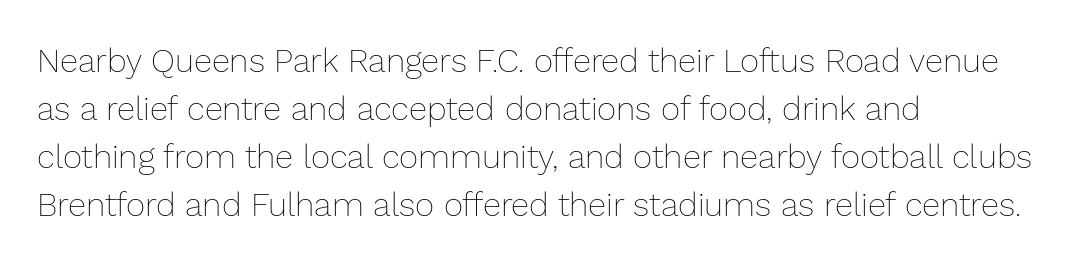
The letters stand upright; this is a roman face. The rag falls on the right side of this text block. Characters follow at the spacing the type designer built in. Rule under the text: the space is simply empty. The face used here is proportionally spaced, like ordinary book or web type.
